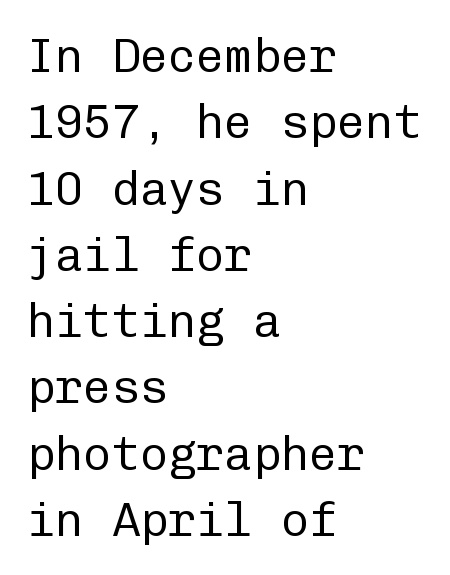
{"serif": "no", "italic": "no", "bold": "no", "weight": "regular", "width": "normal", "stroke_contrast": "low", "x_height": "medium", "monospaced": "yes", "underline": "no", "align": "left", "line_spacing": "normal", "line_spacing_ratio": 1.41, "letter_spacing": "normal", "letter_spacing_em": 0.0, "glyph_px": 47}
